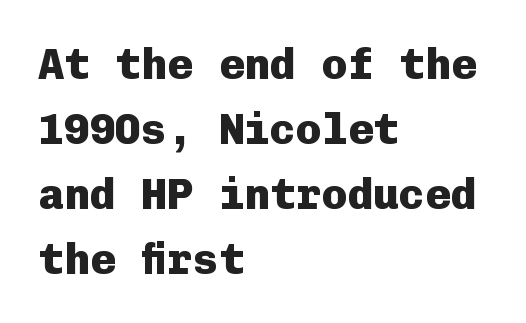
The image shows 43 px heavy sans-serif type, upright, monospaced; set left-aligned, normal line spacing (1.51x), normal letter spacing, not underlined; low stroke contrast and a medium x-height.
